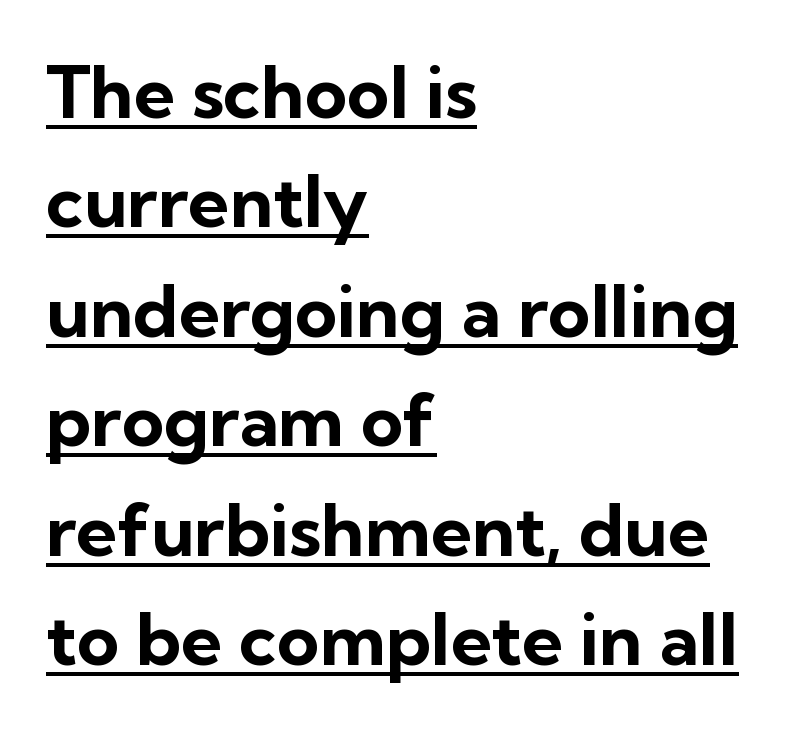
The image shows 73 px bold sans-serif type, upright; set left-aligned, normal line spacing (1.5x), normal letter spacing, underlined; low stroke contrast and a medium x-height.
